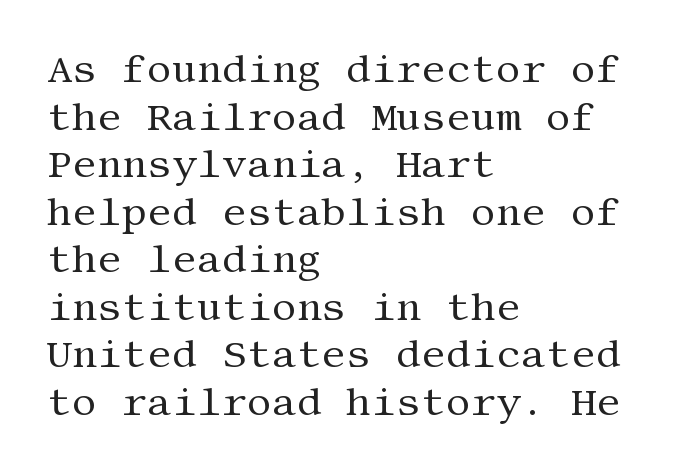
{"serif": "yes", "italic": "no", "bold": "no", "weight": "regular", "width": "normal", "stroke_contrast": "medium", "x_height": "large", "underline": "no", "align": "left", "line_spacing_ratio": 1.22, "letter_spacing": "normal", "letter_spacing_em": 0.0, "glyph_px": 39}
